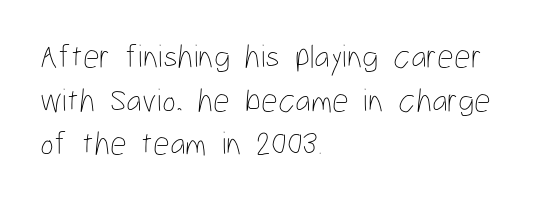
Q: Is the text bold? A: No.
Q: Is the text italic (slanted)? A: No, it is upright.
Q: Is the text underlined? A: No.
Q: How is the paragraph aligned? A: Left-aligned.
Q: Is the spacing between letters normal or unusually wide? A: Normal.
Q: Is the spacing between lines tight, normal or loose? A: Normal.
Q: Width (condensed, normal, or wide)? A: Condensed.
Q: Stroke contrast? A: Low.
Q: x-height? A: Medium.
Q: Monospaced? A: No.
